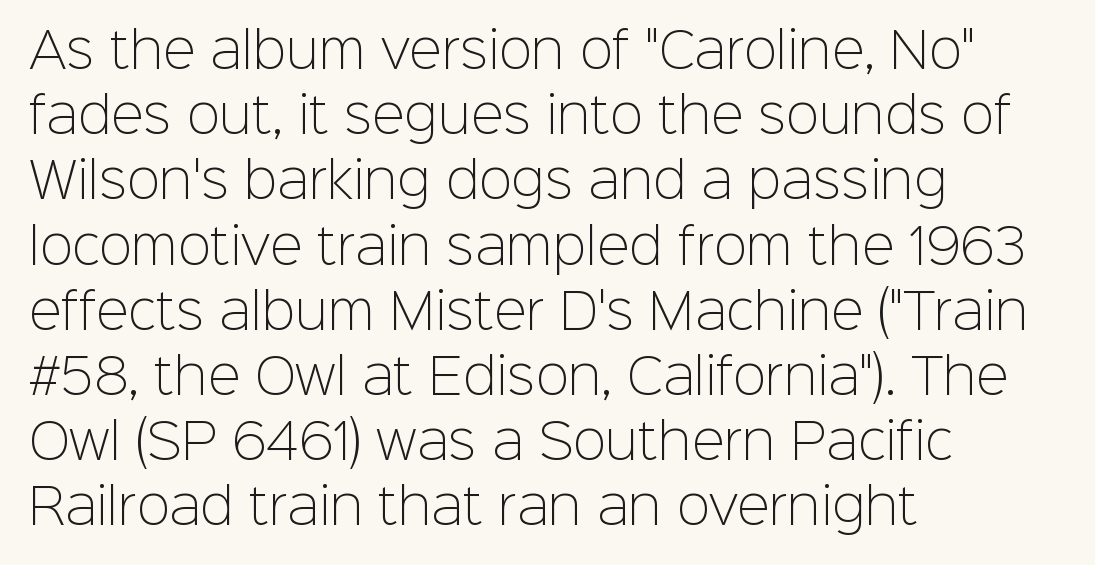
Q: Is the text bold? A: No.
Q: Is the text italic (slanted)? A: No, it is upright.
Q: Is the typeface a serif or a sans-serif typeface? A: Sans-serif.
Q: Is the text underlined? A: No.
Q: How is the paragraph aligned? A: Left-aligned.
Q: Is the spacing between letters normal or unusually wide? A: Normal.
Q: Is the spacing between lines tight, normal or loose? A: Normal.
Q: Width (condensed, normal, or wide)? A: Normal.
Q: Stroke contrast? A: Low.
Q: x-height? A: Medium.
Q: Monospaced? A: No.
